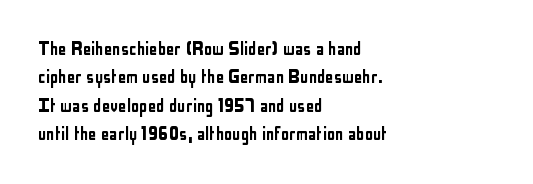
The image shows 21 px text type, upright; set left-aligned, normal line spacing (1.35x), normal letter spacing, not underlined.
